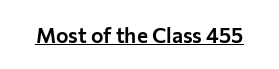
{"italic": "no", "underline": "yes", "letter_spacing": "normal", "letter_spacing_em": 0.0, "glyph_px": 21}
